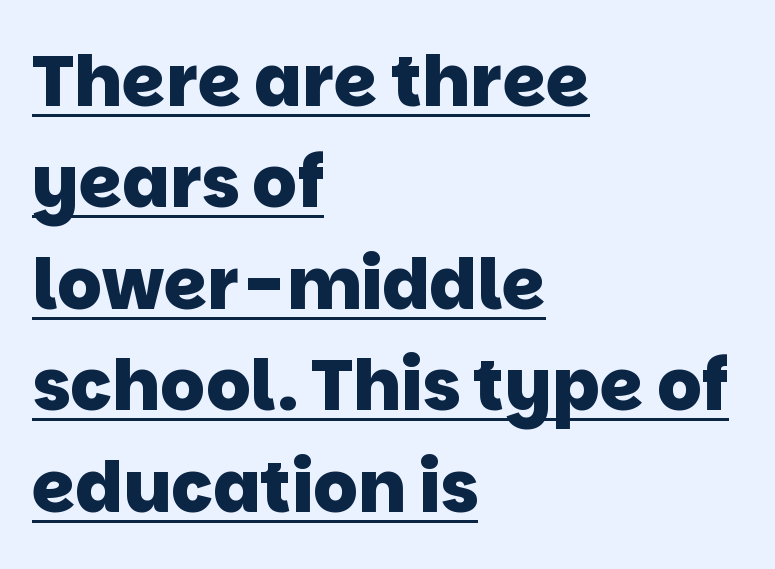
The image shows 70 px heavy sans-serif type; set left-aligned, normal line spacing (1.45x), normal letter spacing, underlined; low stroke contrast and a large x-height.
